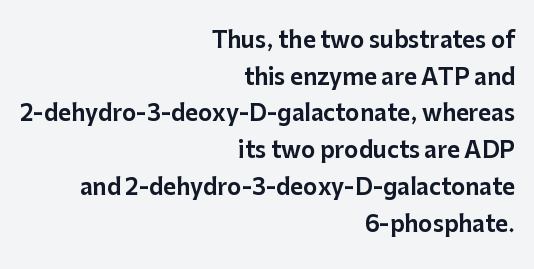
{"italic": "no", "underline": "no", "align": "right", "line_spacing": "normal", "line_spacing_ratio": 1.67, "letter_spacing": "normal", "letter_spacing_em": 0.0, "glyph_px": 22}
